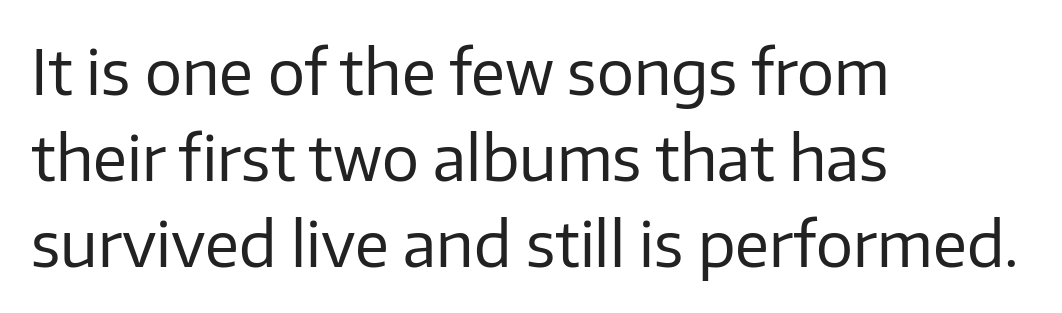
The image shows 62 px regular-weight sans-serif type, upright; set left-aligned, normal line spacing (1.39x), normal letter spacing, not underlined; low stroke contrast and a medium x-height.
